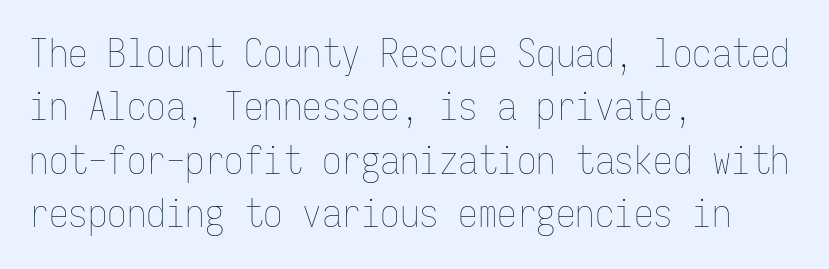
{"italic": "no", "bold": "no", "weight": "thin", "width": "condensed", "stroke_contrast": "low", "x_height": "medium", "monospaced": "yes", "underline": "no", "align": "left", "line_spacing": "normal", "line_spacing_ratio": 1.37, "letter_spacing": "normal", "letter_spacing_em": 0.0, "glyph_px": 39}
